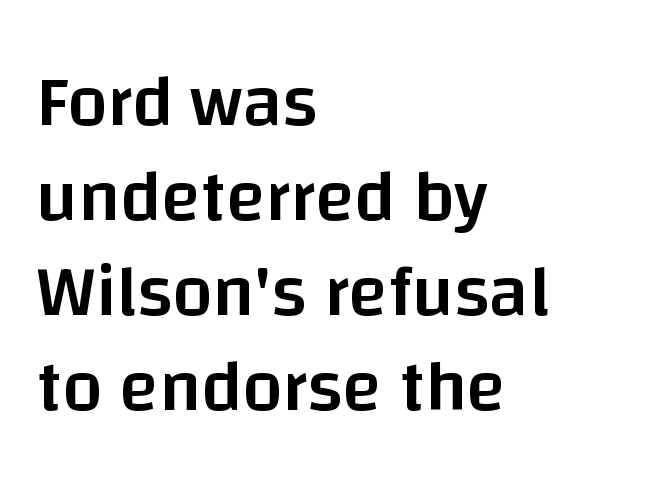
The image shows 72 px semibold sans-serif type, upright; set left-aligned, normal line spacing (1.32x), normal letter spacing, not underlined; low stroke contrast and a large x-height.
